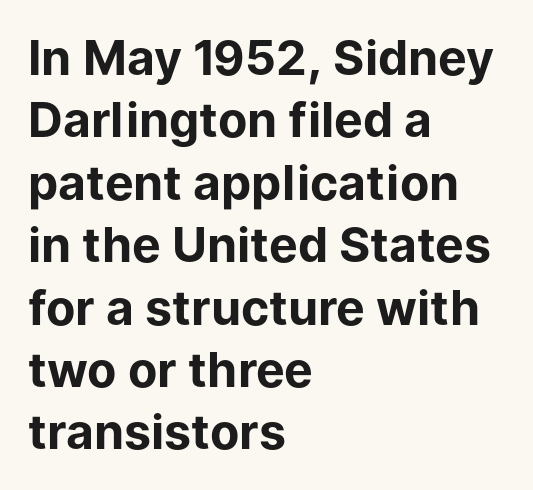
Q: Is the text bold? A: Yes.
Q: Is the text italic (slanted)? A: No, it is upright.
Q: Is the typeface a serif or a sans-serif typeface? A: Sans-serif.
Q: Is the text underlined? A: No.
Q: How is the paragraph aligned? A: Left-aligned.
Q: Is the spacing between letters normal or unusually wide? A: Normal.
Q: Is the spacing between lines tight, normal or loose? A: Normal.
Q: Width (condensed, normal, or wide)? A: Normal.
Q: Stroke contrast? A: Low.
Q: x-height? A: Medium.
Q: Monospaced? A: No.
